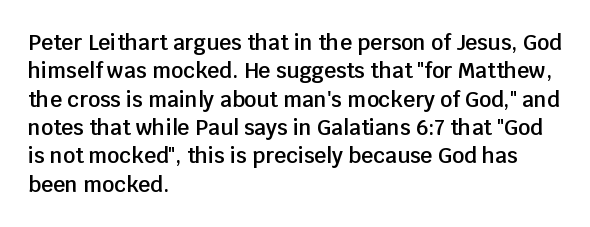
The image shows 21 px text type, upright; set left-aligned, normal line spacing (1.35x), normal letter spacing, not underlined.
